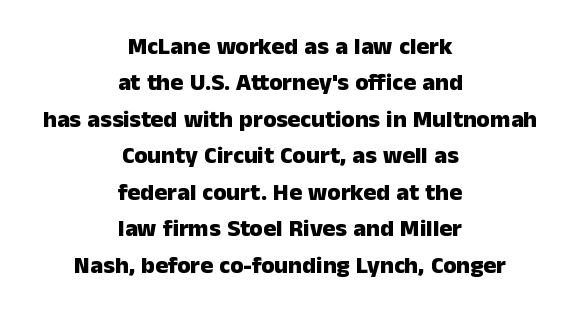
Q: Is the text bold? A: Yes.
Q: Is the text italic (slanted)? A: No, it is upright.
Q: Is the text underlined? A: No.
Q: How is the paragraph aligned? A: Centered.
Q: Is the spacing between letters normal or unusually wide? A: Normal.
Q: Is the spacing between lines tight, normal or loose? A: Normal.
